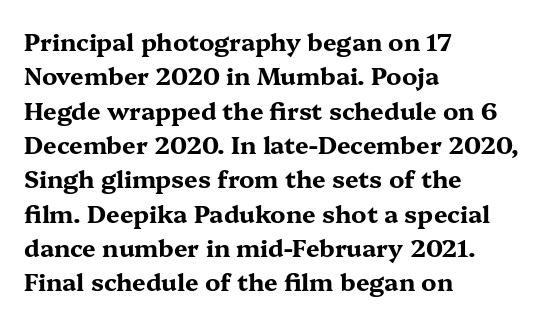
Q: Is the text bold? A: Yes.
Q: Is the text italic (slanted)? A: No, it is upright.
Q: Is the text underlined? A: No.
Q: How is the paragraph aligned? A: Left-aligned.
Q: Is the spacing between letters normal or unusually wide? A: Normal.
Q: Is the spacing between lines tight, normal or loose? A: Normal.
